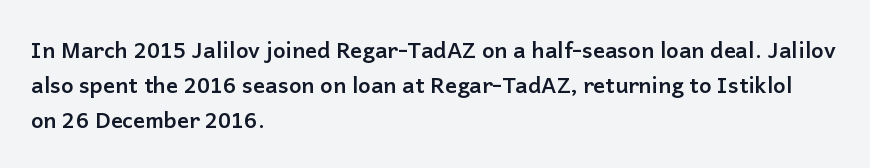
{"italic": "no", "bold": "yes", "underline": "no", "align": "left", "line_spacing": "normal", "line_spacing_ratio": 1.58, "letter_spacing": "normal", "letter_spacing_em": 0.0, "glyph_px": 22}
